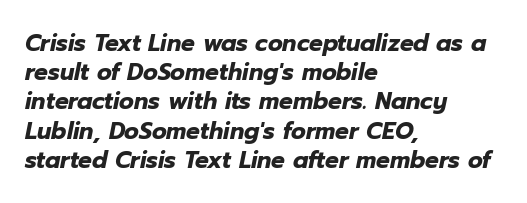
Q: Is the text bold? A: Yes.
Q: Is the text italic (slanted)? A: Yes, it leans right by about 12 degrees.
Q: Is the text underlined? A: No.
Q: How is the paragraph aligned? A: Left-aligned.
Q: Is the spacing between letters normal or unusually wide? A: Normal.
Q: Is the spacing between lines tight, normal or loose? A: Normal.
